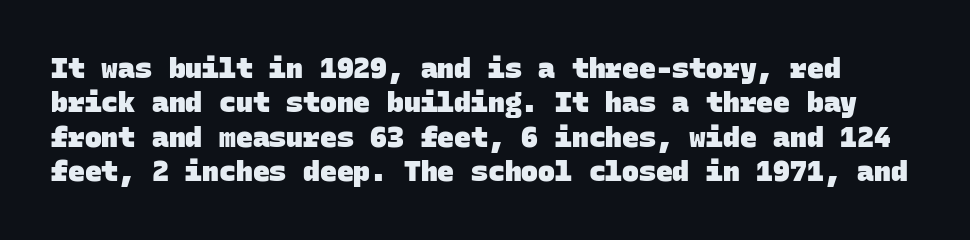
{"serif": "no", "bold": "yes", "weight": "heavy", "width": "normal", "stroke_contrast": "low", "x_height": "large", "monospaced": "yes", "underline": "no", "line_spacing_ratio": 1.23, "letter_spacing": "normal", "letter_spacing_em": 0.0, "glyph_px": 28}
